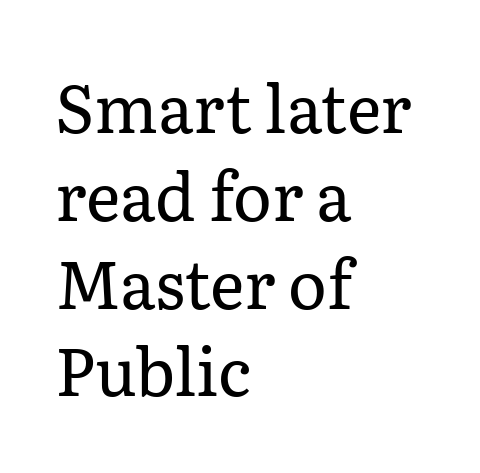
Q: Is the text bold? A: No.
Q: Is the text italic (slanted)? A: No, it is upright.
Q: Is the typeface a serif or a sans-serif typeface? A: Serif.
Q: Is the text underlined? A: No.
Q: How is the paragraph aligned? A: Left-aligned.
Q: Is the spacing between letters normal or unusually wide? A: Normal.
Q: Is the spacing between lines tight, normal or loose? A: Normal.
Q: Width (condensed, normal, or wide)? A: Normal.
Q: Stroke contrast? A: Low.
Q: x-height? A: Medium.
Q: Monospaced? A: No.
